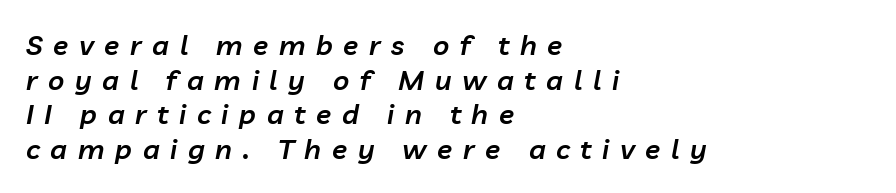
{"italic": "yes", "lean": "right", "slant_degrees": 10, "bold": "semi", "weight": "semibold", "width": "normal", "stroke_contrast": "low", "x_height": "medium", "monospaced": "no", "underline": "no", "align": "left", "line_spacing_ratio": 1.24, "letter_spacing": "wide", "letter_spacing_em": 0.38, "glyph_px": 28}
